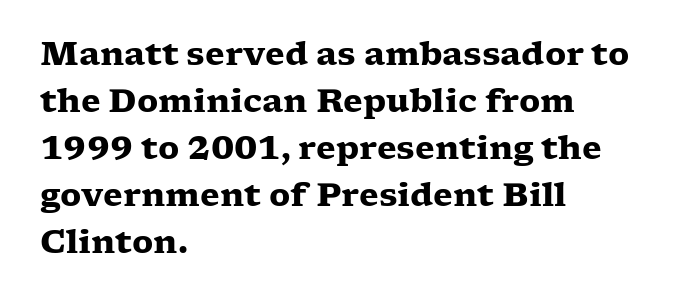
{"serif": "yes", "italic": "no", "bold": "yes", "weight": "heavy", "width": "wide", "stroke_contrast": "low", "x_height": "medium", "monospaced": "no", "underline": "no", "align": "left", "line_spacing": "normal", "line_spacing_ratio": 1.47, "letter_spacing": "normal", "letter_spacing_em": 0.0, "glyph_px": 32}
